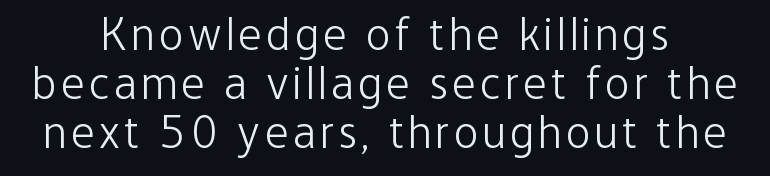
The paragraph shown floats in the horizontal middle. Looks like regular typesetting: each glyph gets only the width it needs. Nothing sits at the stroke ends, so this counts as sans-serif. The glyphs are unaccompanied by any horizontal stroke below them. This is not heavy type; no bold has been used.
